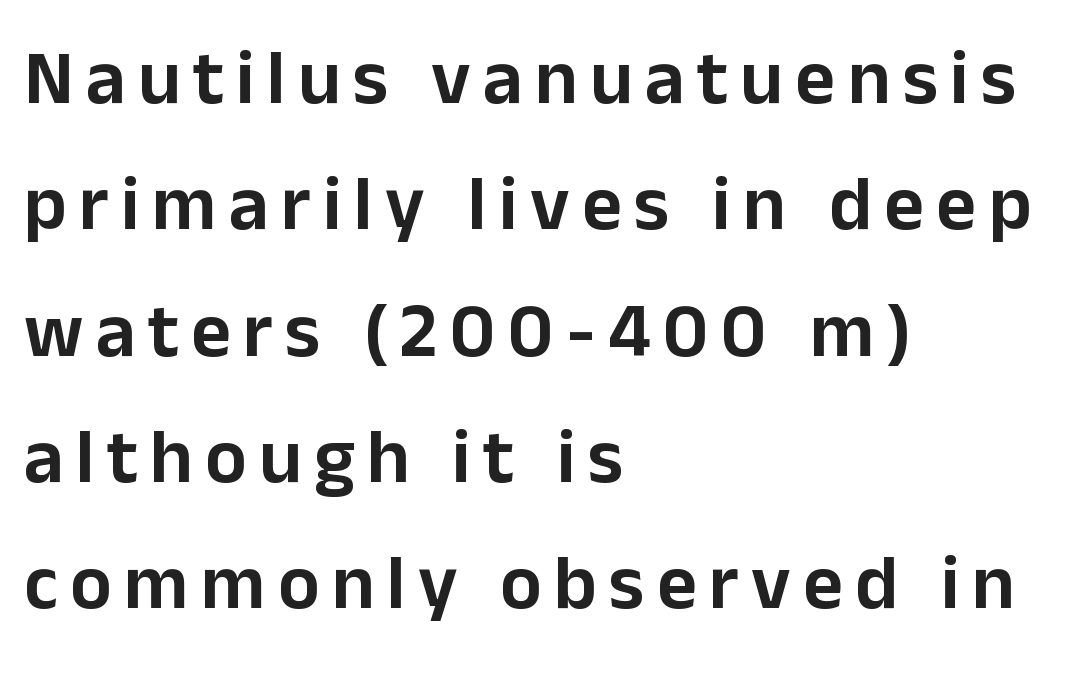
The image shows 77 px sans-serif type, upright; set left-aligned, normal line spacing (1.64x), not underlined; low stroke contrast and a medium x-height.
